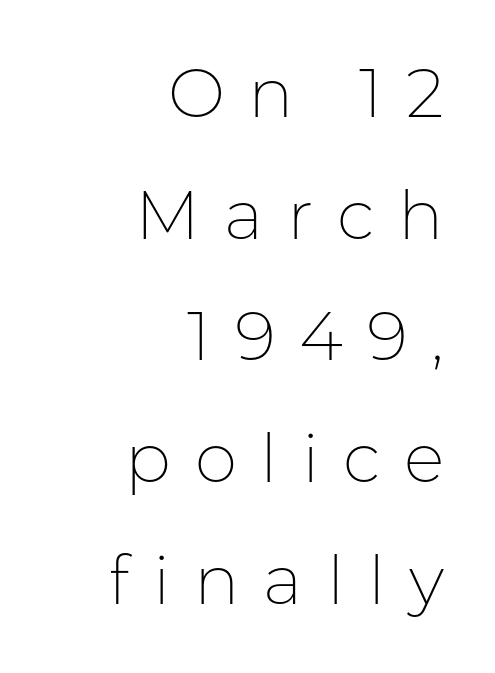
{"serif": "no", "italic": "no", "bold": "no", "weight": "thin", "width": "normal", "stroke_contrast": "low", "x_height": "medium", "monospaced": "no", "underline": "no", "align": "right", "line_spacing_ratio": 1.79, "letter_spacing": "wide", "letter_spacing_em": 0.35, "glyph_px": 68}
